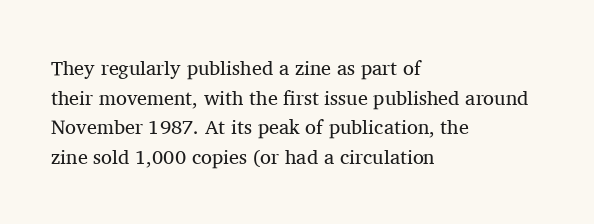
The image shows 20 px text type, upright; set left-aligned, normal line spacing (1.48x), normal letter spacing, not underlined.
